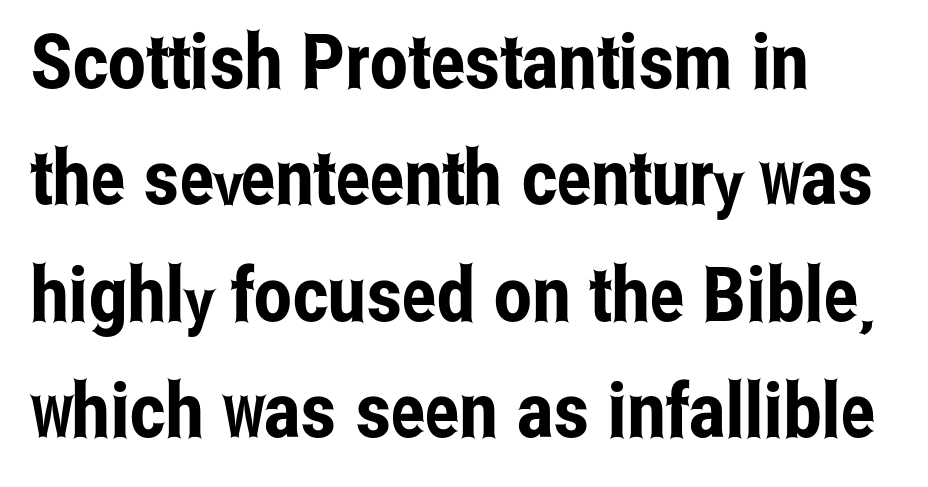
The image shows 76 px condensed sans-serif type, upright; set left-aligned, normal line spacing (1.53x), normal letter spacing, not underlined; low stroke contrast and a medium x-height.
